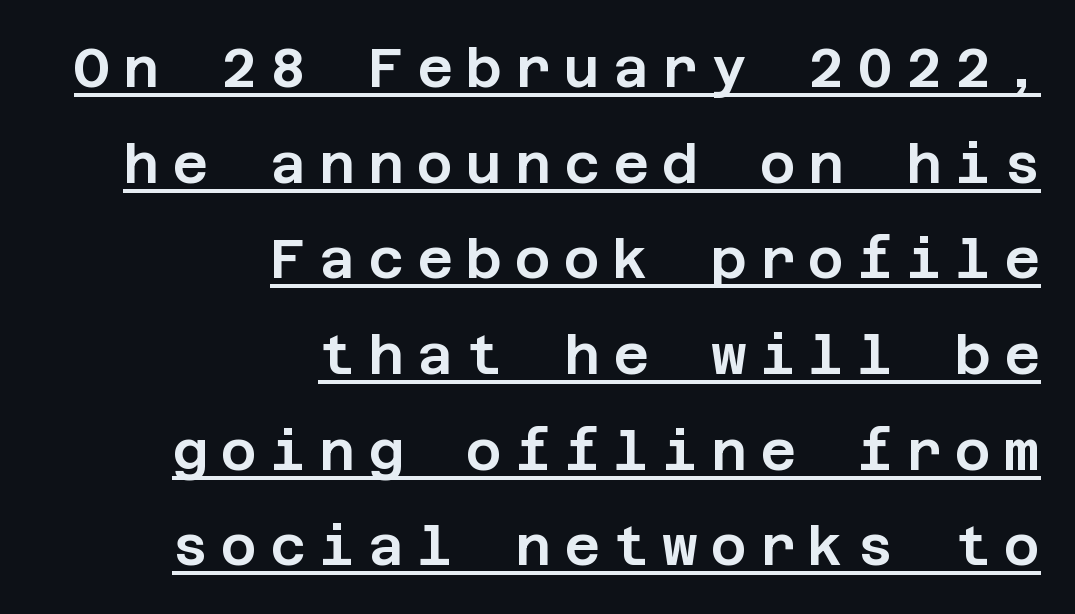
Unlike italic type, these characters show no tilt at all. The horizontal fit of the characters is loose and conspicuously gappy. Short and long lines alike share a common ending point at right. Underline: present. The characters display no serif detailing; their extremities are plain.
